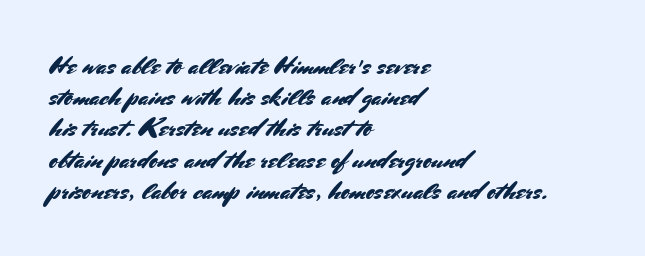
The passage is arranged the way most books set body copy — flush left. The rendering keeps characters at their native spacing. Honestly, there is no underline to notice here at all.
